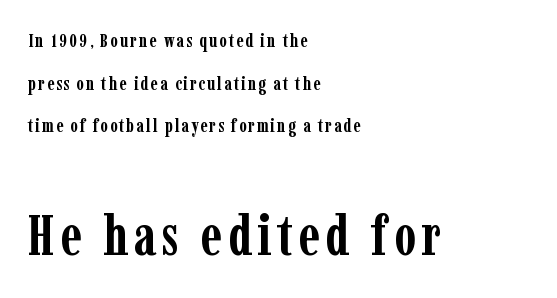
Q: Is the text bold? A: Yes.
Q: Is the text italic (slanted)? A: No, it is upright.
Q: Is the typeface a serif or a sans-serif typeface? A: Serif.
Q: Is the text underlined? A: No.
Q: How is the paragraph aligned? A: Left-aligned.
Q: Is the spacing between lines tight, normal or loose? A: Loose.
Q: Which block of text is set in a larger size, the first (top) or the second (bottom)? A: The second (bottom) one.
Q: Width (condensed, normal, or wide)? A: Condensed.
Q: Stroke contrast? A: Low.
Q: x-height? A: Medium.
Q: Monospaced? A: No.
